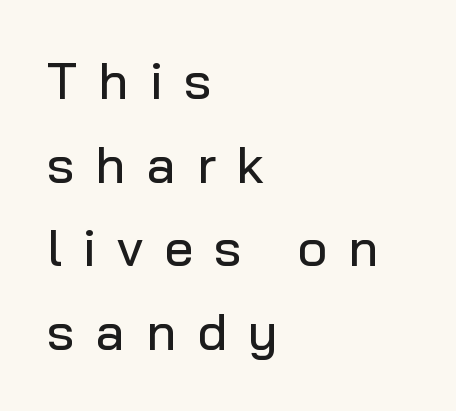
{"serif": "no", "italic": "no", "width": "normal", "stroke_contrast": "low", "x_height": "medium", "monospaced": "no", "underline": "no", "align": "left", "line_spacing": "normal", "line_spacing_ratio": 1.61, "letter_spacing": "wide", "letter_spacing_em": 0.4, "glyph_px": 52}
